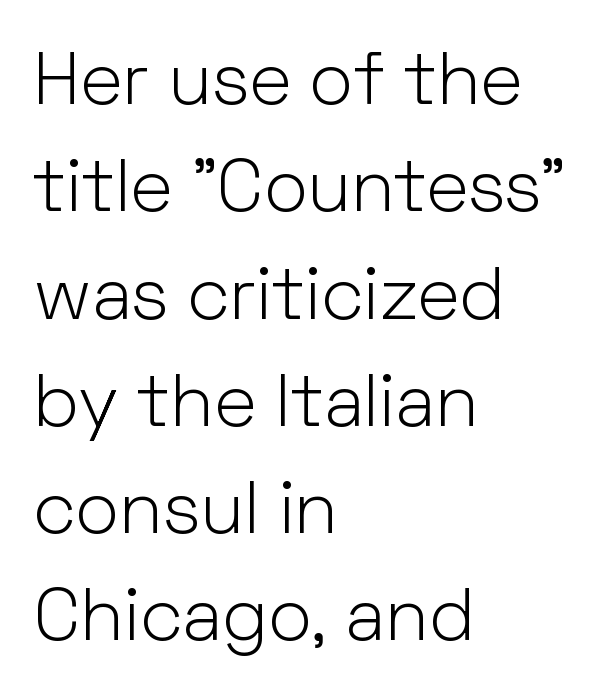
Q: Is the text bold? A: No.
Q: Is the text italic (slanted)? A: No, it is upright.
Q: Is the typeface a serif or a sans-serif typeface? A: Sans-serif.
Q: Is the text underlined? A: No.
Q: How is the paragraph aligned? A: Left-aligned.
Q: Is the spacing between letters normal or unusually wide? A: Normal.
Q: Is the spacing between lines tight, normal or loose? A: Normal.
Q: Width (condensed, normal, or wide)? A: Normal.
Q: Stroke contrast? A: Low.
Q: x-height? A: Medium.
Q: Monospaced? A: No.
